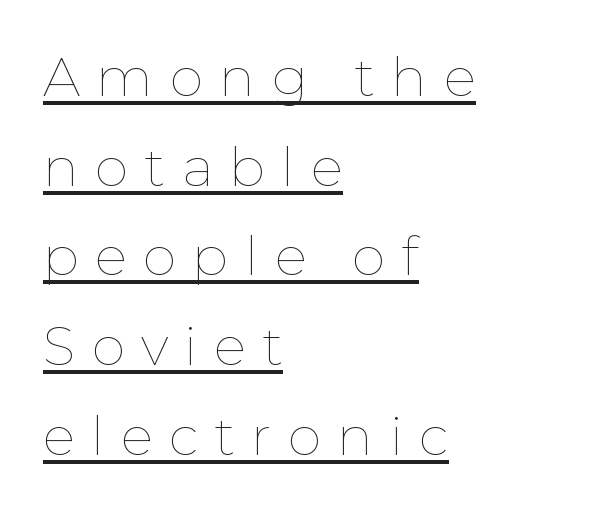
Q: Is the text bold? A: No.
Q: Is the text italic (slanted)? A: No, it is upright.
Q: Is the text underlined? A: Yes.
Q: How is the paragraph aligned? A: Left-aligned.
Q: Is the spacing between letters normal or unusually wide? A: Unusually wide.
Q: Is the spacing between lines tight, normal or loose? A: Normal.
Q: Width (condensed, normal, or wide)? A: Normal.
Q: Stroke contrast? A: Low.
Q: x-height? A: Medium.
Q: Monospaced? A: No.
